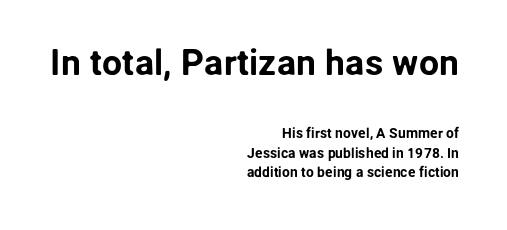
No feet cap the strokes, marking this as sans-serif type. The compositor pushed each line to the right boundary. Varying glyph widths throughout — classic text-font behaviour. Style check: upright.
